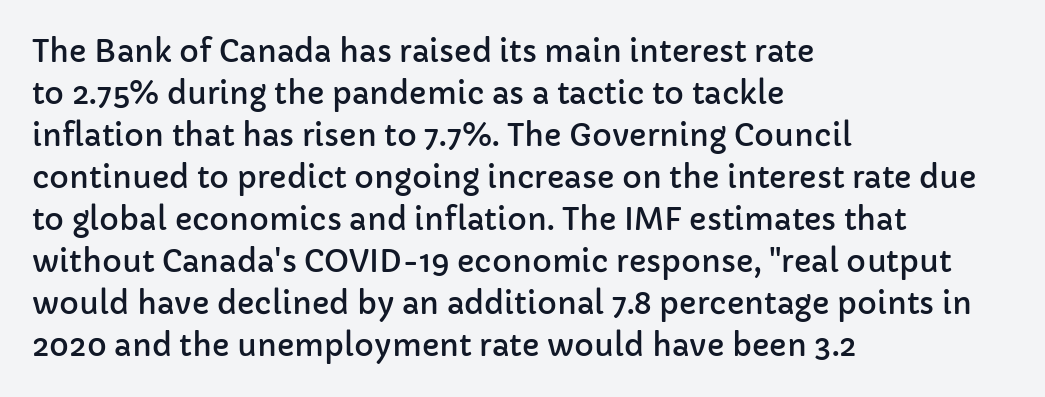
Q: Is the text italic (slanted)? A: No, it is upright.
Q: Is the typeface a serif or a sans-serif typeface? A: Sans-serif.
Q: Is the text underlined? A: No.
Q: How is the paragraph aligned? A: Left-aligned.
Q: Is the spacing between letters normal or unusually wide? A: Normal.
Q: Is the spacing between lines tight, normal or loose? A: Normal.
Q: Width (condensed, normal, or wide)? A: Normal.
Q: Stroke contrast? A: Low.
Q: x-height? A: Medium.
Q: Monospaced? A: No.
